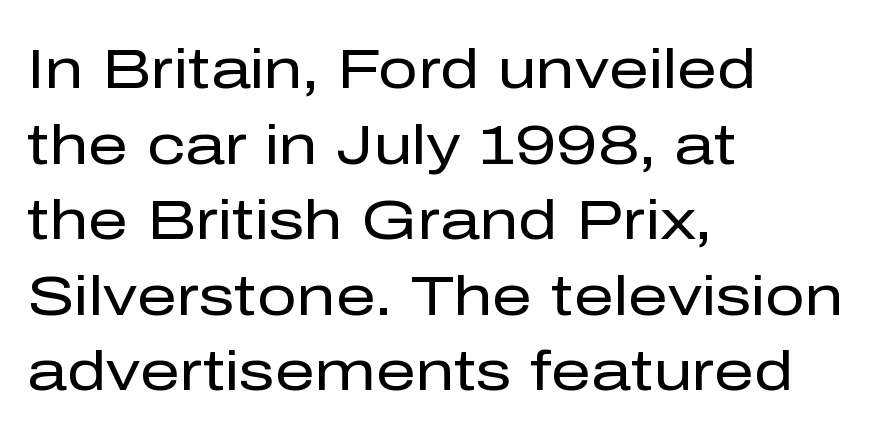
Q: Is the text bold? A: No.
Q: Is the text italic (slanted)? A: No, it is upright.
Q: Is the typeface a serif or a sans-serif typeface? A: Sans-serif.
Q: Is the text underlined? A: No.
Q: How is the paragraph aligned? A: Left-aligned.
Q: Is the spacing between letters normal or unusually wide? A: Normal.
Q: Is the spacing between lines tight, normal or loose? A: Normal.
Q: Width (condensed, normal, or wide)? A: Normal.
Q: Stroke contrast? A: Low.
Q: x-height? A: Medium.
Q: Monospaced? A: No.
